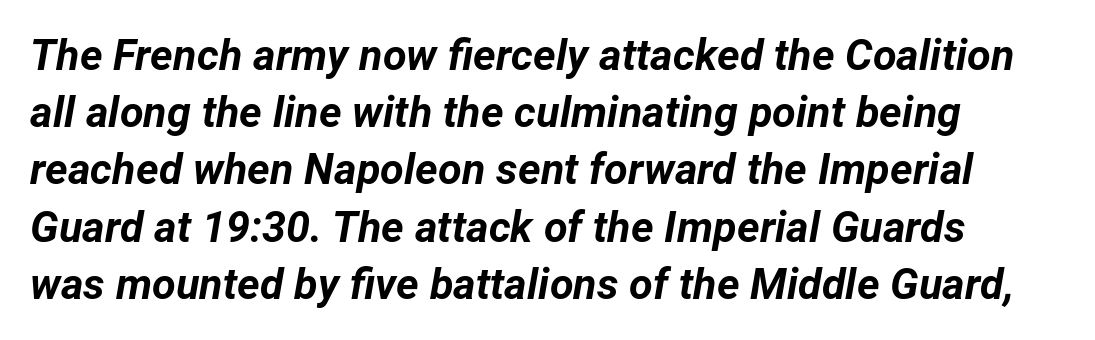
Character widths vary here, with narrow letters taking less room than wide ones. Only glyphs here, with clear space below each row. Evenly set lines give the paragraph a standard silhouette. Students, note that the glyphs here touch the page at normal intervals. Weight: bold. Does the lettering tilt? It does — this is italic.
